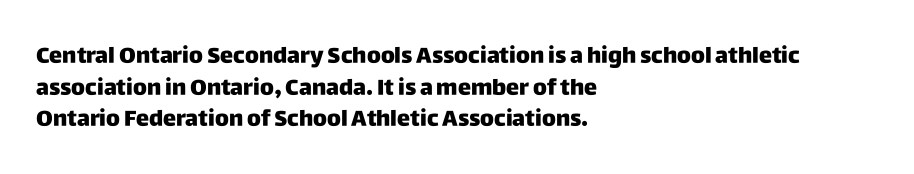
Ordinary non-slanted type is in use. Letter spacing: default. This sample is left-justified, so line endings fall wherever the words run out. Underline: absent. Successive baselines arrive at the customary interval.
